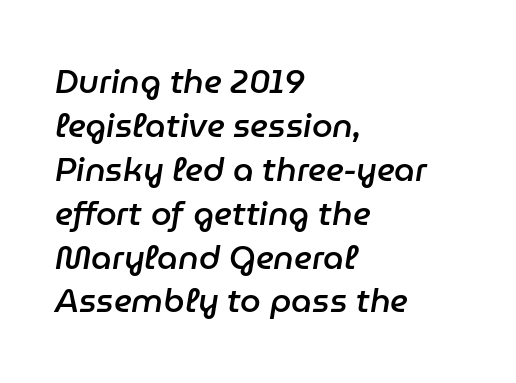
{"italic": "yes", "lean": "right", "slant_degrees": 9, "bold": "semi", "weight": "semibold", "width": "normal", "stroke_contrast": "low", "x_height": "medium", "monospaced": "no", "underline": "no", "align": "left", "line_spacing": "normal", "line_spacing_ratio": 1.33, "letter_spacing": "normal", "letter_spacing_em": 0.0, "glyph_px": 33}
